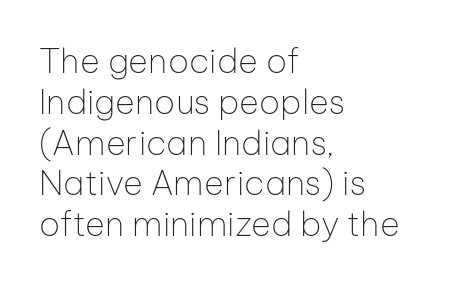
The image shows 34 px thin sans-serif type, upright; set left-aligned, line spacing 1.2x, normal letter spacing, not underlined; low stroke contrast and a medium x-height.
